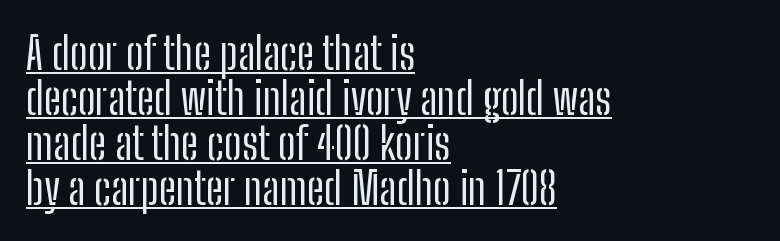
{"serif": "no", "italic": "no", "bold": "no", "weight": "regular", "width": "condensed", "stroke_contrast": "low", "x_height": "medium", "monospaced": "no", "underline": "yes", "align": "left", "line_spacing": "tight", "line_spacing_ratio": 1.02, "letter_spacing": "normal", "letter_spacing_em": 0.0, "glyph_px": 44}
